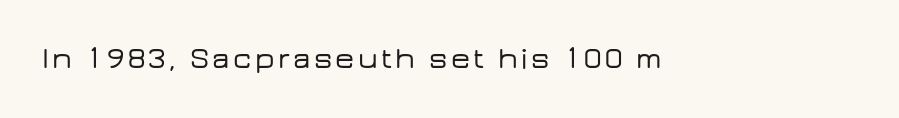
{"serif": "no", "italic": "no", "width": "wide", "stroke_contrast": "low", "x_height": "medium", "monospaced": "no", "underline": "no", "glyph_px": 30}
